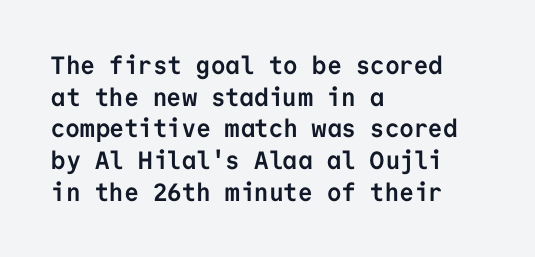
Q: Is the text bold? A: Yes.
Q: Is the text italic (slanted)? A: No, it is upright.
Q: Is the text underlined? A: No.
Q: How is the paragraph aligned? A: Left-aligned.
Q: Is the spacing between letters normal or unusually wide? A: Normal.
Q: Is the spacing between lines tight, normal or loose? A: Normal.
